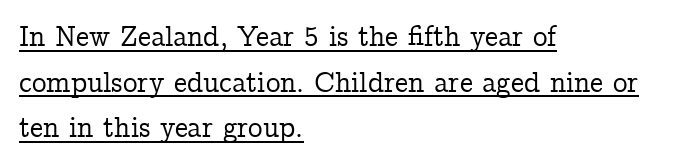
Q: Is the text italic (slanted)? A: No, it is upright.
Q: Is the typeface a serif or a sans-serif typeface? A: Serif.
Q: Is the text underlined? A: Yes.
Q: How is the paragraph aligned? A: Left-aligned.
Q: Is the spacing between letters normal or unusually wide? A: Normal.
Q: Is the spacing between lines tight, normal or loose? A: Normal.
Q: Width (condensed, normal, or wide)? A: Normal.
Q: Stroke contrast? A: Low.
Q: x-height? A: Medium.
Q: Monospaced? A: No.
